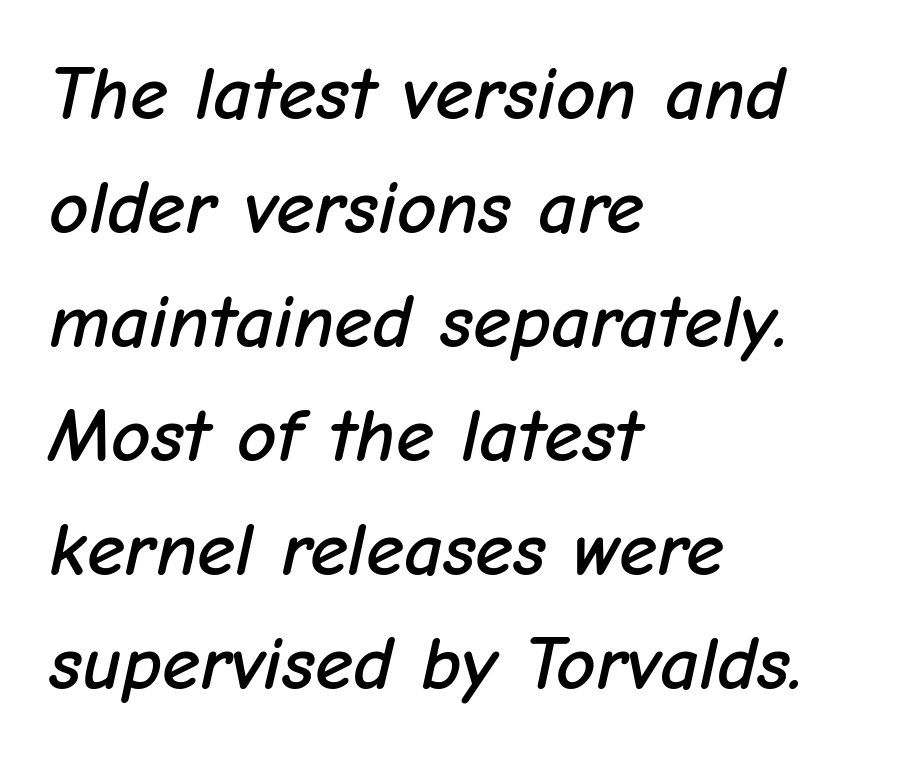
Q: Is the text italic (slanted)? A: Yes, it leans right by about 12 degrees.
Q: Is the text underlined? A: No.
Q: How is the paragraph aligned? A: Left-aligned.
Q: Is the spacing between letters normal or unusually wide? A: Normal.
Q: Is the spacing between lines tight, normal or loose? A: Normal.
Q: Width (condensed, normal, or wide)? A: Normal.
Q: Stroke contrast? A: Low.
Q: x-height? A: Medium.
Q: Monospaced? A: No.
